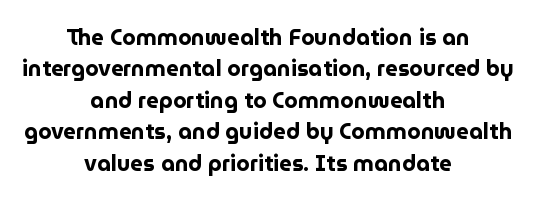
In terms of posture, this sample is upright. Standard letterfit; no display-style spreading of the glyphs. The passage shown stacks its lines at a standard gap. A centered setting, common on invitations and titles, is used for this passage. The strip under each line holds only bare page.
